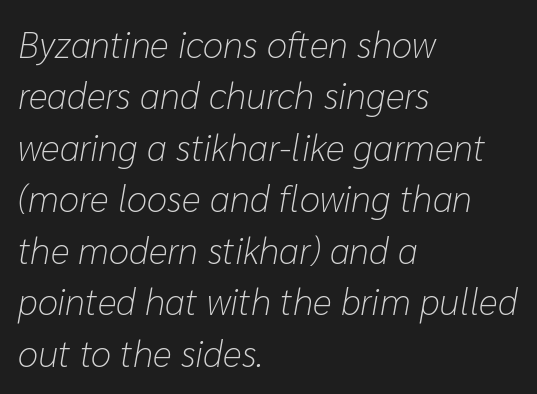
{"italic": "yes", "lean": "right", "slant_degrees": 10, "bold": "no", "weight": "light", "width": "normal", "stroke_contrast": "low", "x_height": "medium", "monospaced": "no", "underline": "no", "align": "left", "line_spacing": "normal", "line_spacing_ratio": 1.39, "letter_spacing": "normal", "letter_spacing_em": 0.0, "glyph_px": 37}
